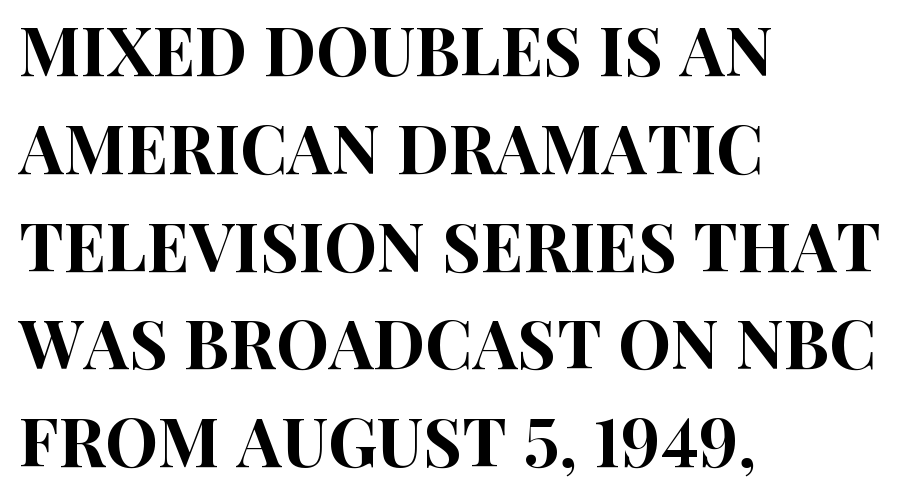
{"serif": "no", "italic": "no", "width": "condensed", "stroke_contrast": "high", "x_height": "large", "monospaced": "no", "underline": "no", "align": "left", "line_spacing": "normal", "line_spacing_ratio": 1.46, "letter_spacing": "normal", "letter_spacing_em": 0.0, "glyph_px": 67}
